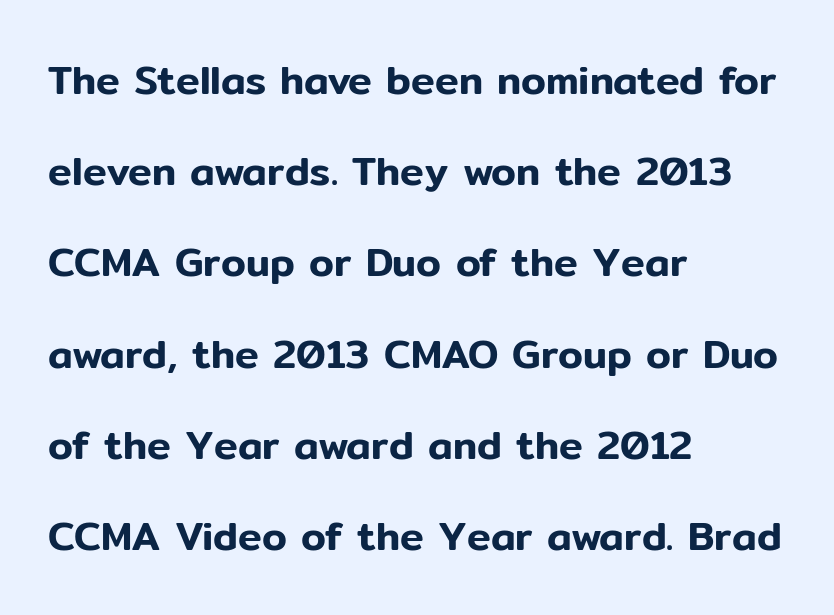
You could call the tracking neutral — neither tight nor loose. These lines were composed using upright roman letters. Honestly, the rows look like they've been pulled way apart. Just letters on the line, the space beneath them empty. Do the characters align in a grid? No, the font is proportional. Regarding serifs, this sample does without them.
